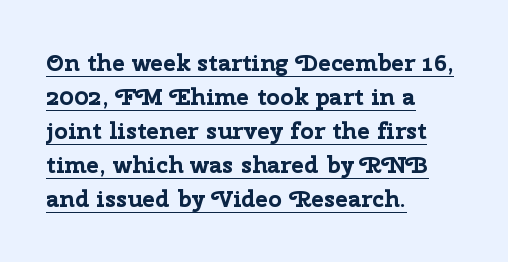
The paragraph shown leans on its left margin. Chunky letters — that's bold for sure. Posture: straight, roman, zero tilt. The rendering uses the underline text-decoration. Honestly, the row spacing looks completely unremarkable.
